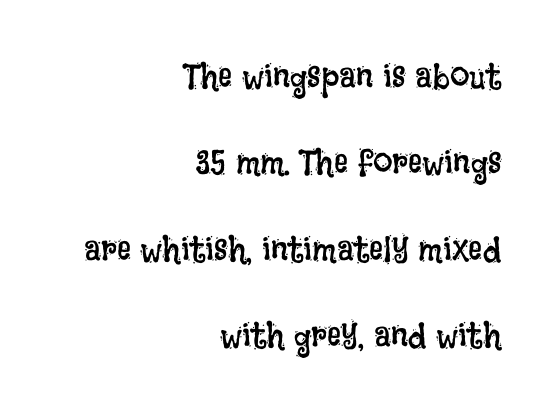
The image shows 35 px regular-weight, condensed type, upright; set right-aligned, loose line spacing (2.47x), normal letter spacing, not underlined; low stroke contrast and a large x-height.
